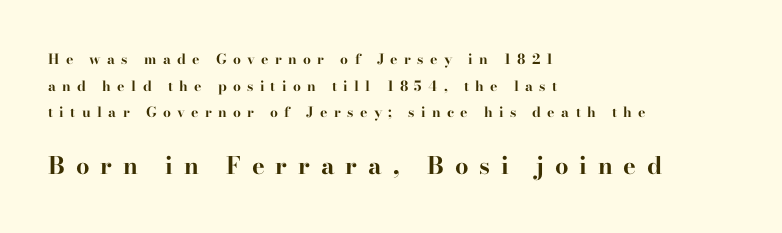
Q: Is the text bold? A: Yes.
Q: Is the text italic (slanted)? A: No, it is upright.
Q: Is the text underlined? A: No.
Q: How is the paragraph aligned? A: Left-aligned.
Q: Is the spacing between letters normal or unusually wide? A: Unusually wide.
Q: Is the spacing between lines tight, normal or loose? A: Loose.
Q: Which block of text is set in a larger size, the first (top) or the second (bottom)? A: The second (bottom) one.
